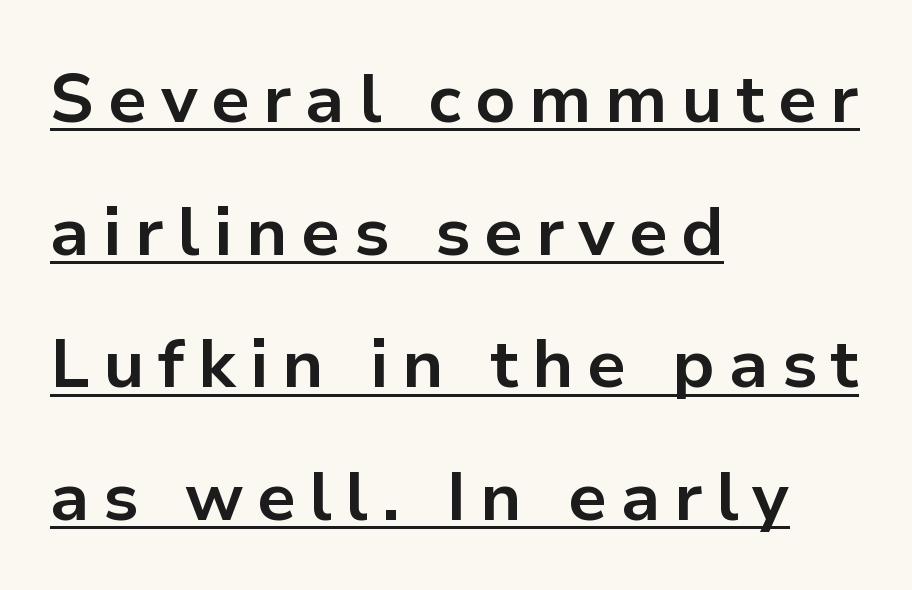
Notice how the passage keeps a crisp vertical edge on the left only. Italic? Not at all — the glyphs are vertical. The words here are underlined. Students, this is bold: see how much ink each stroke carries.
